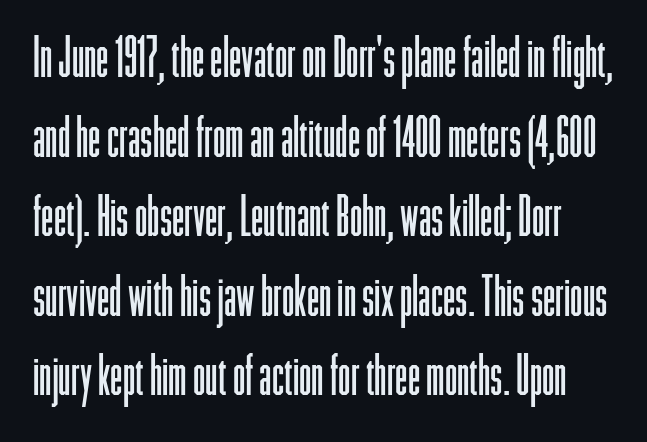
The image shows 56 px light, condensed sans-serif type, upright; set normal line spacing (1.42x), normal letter spacing, not underlined; low stroke contrast and a medium x-height.
